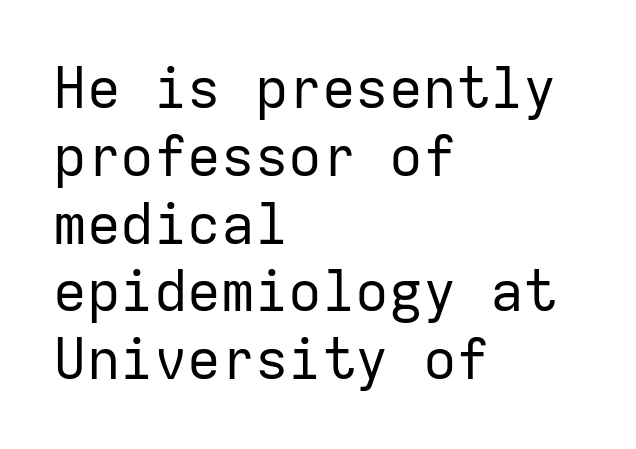
{"serif": "no", "italic": "no", "bold": "no", "weight": "regular", "width": "normal", "stroke_contrast": "low", "x_height": "medium", "monospaced": "yes", "underline": "no", "align": "left", "line_spacing_ratio": 1.21, "letter_spacing": "normal", "letter_spacing_em": 0.0, "glyph_px": 56}
